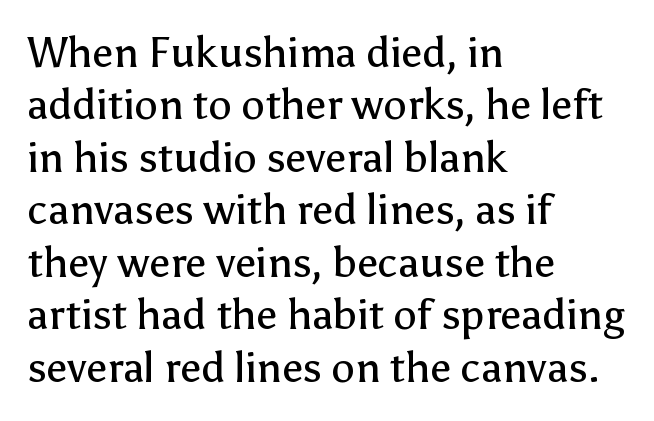
The image shows 42 px regular-weight sans-serif type, upright; set left-aligned, normal line spacing (1.25x), normal letter spacing, not underlined; low stroke contrast and a medium x-height.
